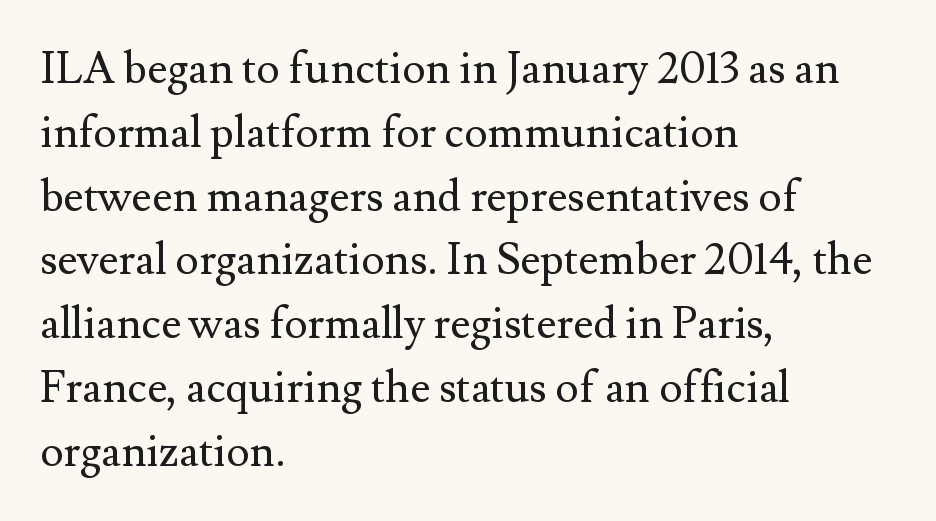
{"serif": "yes", "italic": "no", "bold": "no", "weight": "regular", "width": "normal", "stroke_contrast": "medium", "x_height": "small", "monospaced": "no", "underline": "no", "align": "left", "line_spacing": "normal", "line_spacing_ratio": 1.45, "letter_spacing": "normal", "letter_spacing_em": 0.0, "glyph_px": 44}
